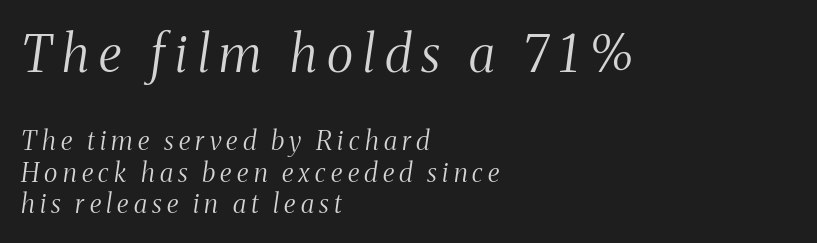
{"serif": "yes", "italic": "yes", "lean": "right", "slant_degrees": 8, "bold": "no", "weight": "light", "width": "condensed", "stroke_contrast": "medium", "x_height": "medium", "monospaced": "no", "underline": "no", "align": "left", "line_spacing_ratio": 1.22, "letter_spacing": "wide", "letter_spacing_em": 0.2, "larger_block": "first", "size_ratio": 1.96, "glyph_px": 51}
